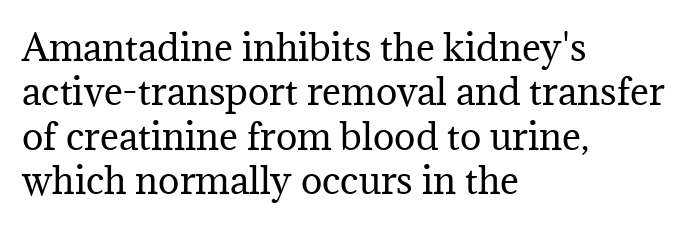
On a weight scale, this lands at 450 or below. Underlining? Definitely not there. Looks like regular typesetting: each glyph gets only the width it needs. Font category for this specimen: serif. Line starts are locked; line ends wander.
